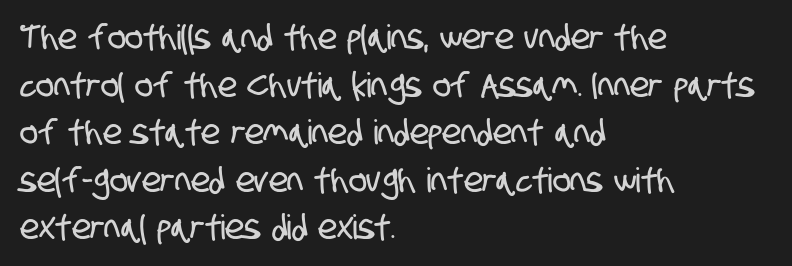
{"serif": "no", "width": "condensed", "stroke_contrast": "low", "x_height": "large", "monospaced": "no", "underline": "no", "align": "left", "line_spacing": "normal", "line_spacing_ratio": 1.4, "letter_spacing": "normal", "letter_spacing_em": 0.0, "glyph_px": 34}
